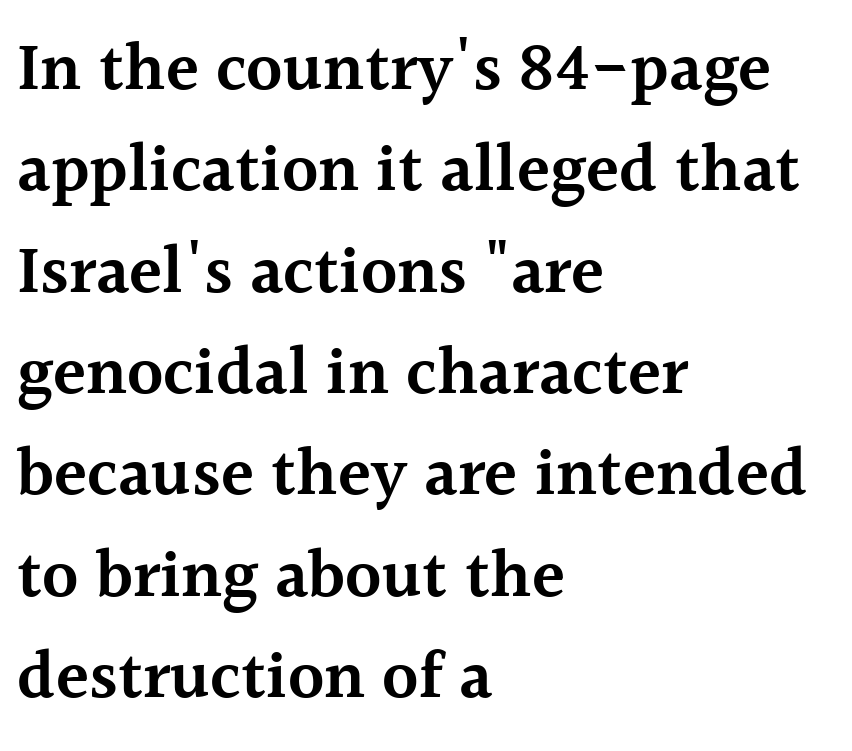
The image shows 68 px semibold serif type, upright; set left-aligned, normal line spacing (1.49x), normal letter spacing, not underlined; a medium x-height.
